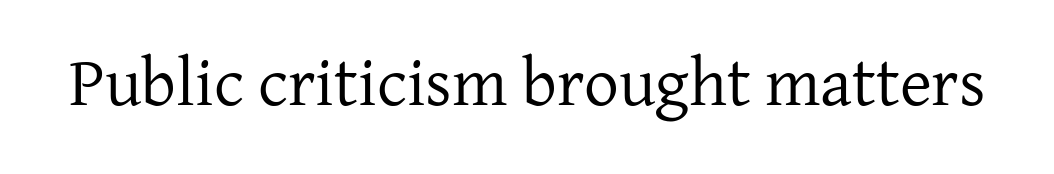
The image shows 69 px regular-weight serif type, upright; set normal letter spacing, not underlined; low stroke contrast and a medium x-height.
